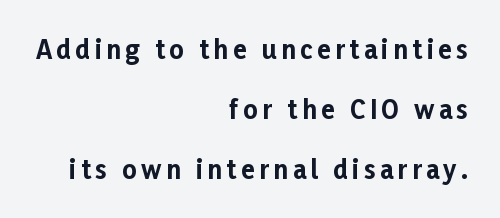
{"italic": "no", "bold": "yes", "underline": "no", "align": "right", "line_spacing": "loose", "line_spacing_ratio": 2.4, "glyph_px": 25}
